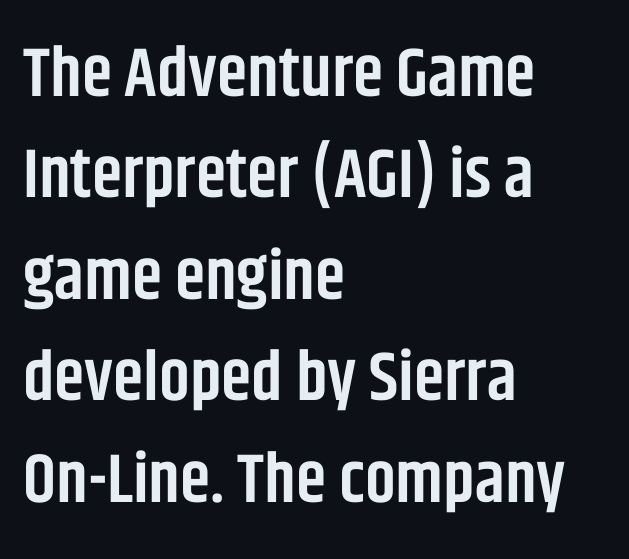
Q: Is the text bold? A: Semi-bold.
Q: Is the text italic (slanted)? A: No, it is upright.
Q: Is the typeface a serif or a sans-serif typeface? A: Sans-serif.
Q: Is the text underlined? A: No.
Q: How is the paragraph aligned? A: Left-aligned.
Q: Is the spacing between letters normal or unusually wide? A: Normal.
Q: Is the spacing between lines tight, normal or loose? A: Normal.
Q: Width (condensed, normal, or wide)? A: Condensed.
Q: Stroke contrast? A: Low.
Q: x-height? A: Large.
Q: Monospaced? A: No.
